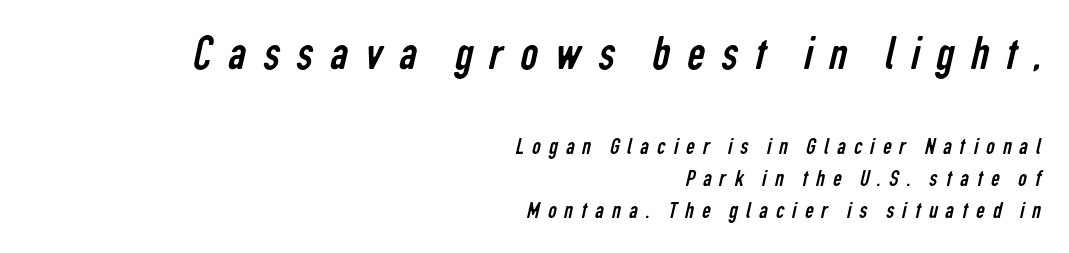
Q: Is the text bold? A: No.
Q: Is the typeface a serif or a sans-serif typeface? A: Sans-serif.
Q: Is the text underlined? A: No.
Q: How is the paragraph aligned? A: Right-aligned.
Q: Is the spacing between letters normal or unusually wide? A: Unusually wide.
Q: Is the spacing between lines tight, normal or loose? A: Normal.
Q: Which block of text is set in a larger size, the first (top) or the second (bottom)? A: The first (top) one.
Q: Width (condensed, normal, or wide)? A: Condensed.
Q: Stroke contrast? A: Low.
Q: x-height? A: Medium.
Q: Monospaced? A: No.
